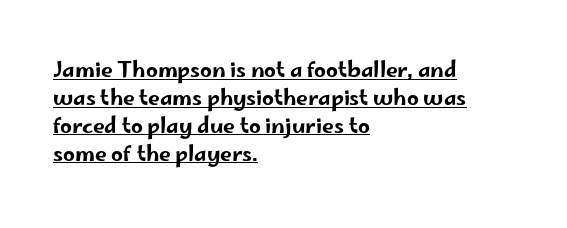
Notice how a bar underscores the lettering throughout. A typesetter would call this zero additional tracking. Do the letters lean? They stand straight. Notice how the passage keeps a crisp vertical edge on the left only. How would I describe the line gaps? Plain and ordinary.
